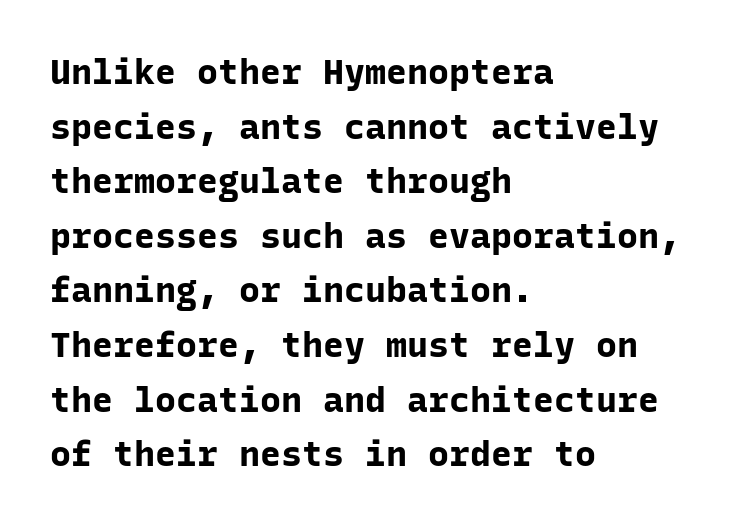
The image shows 35 px bold sans-serif type, upright, monospaced; set left-aligned, normal line spacing (1.56x), normal letter spacing, not underlined; low stroke contrast and a medium x-height.
